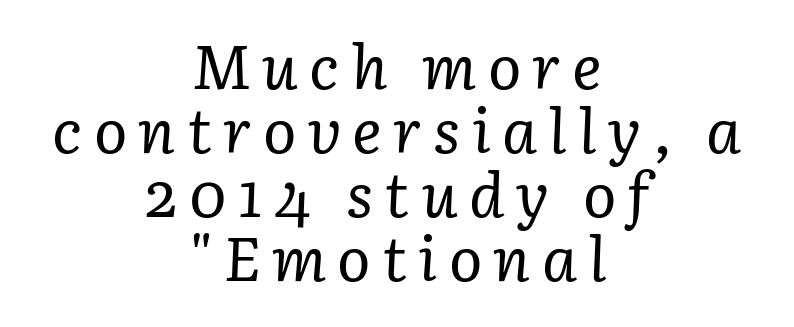
The image shows 62 px regular-weight serif type, italic (leaning right); set centered, tight line spacing (1.03x), not underlined; low stroke contrast and a medium x-height.
